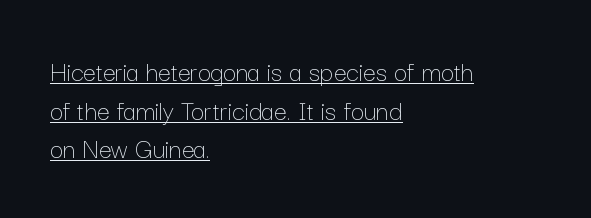
Vertical stems look standard width or narrower in stroke. Looks like regular typesetting: each glyph gets only the width it needs. The letters stand straight up with perfectly vertical stems. The block of text has a typical density, with ordinary space between rows. The letterforms sit shoulder to shoulder at normal distance.
